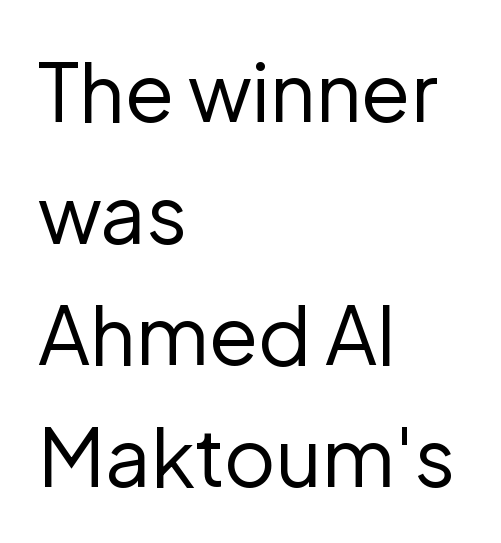
{"serif": "no", "italic": "no", "bold": "no", "weight": "regular", "width": "normal", "stroke_contrast": "low", "x_height": "medium", "monospaced": "no", "underline": "no", "align": "left", "line_spacing": "normal", "line_spacing_ratio": 1.52, "letter_spacing": "normal", "letter_spacing_em": 0.0, "glyph_px": 80}
